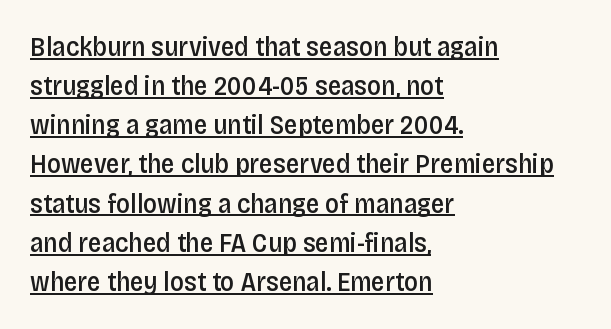
Between one letter and the next there's only the usual sliver of space. Does the lettering tilt? It doesn't — this is upright. A semibold gives these letters moderate extra thickness, short of bold. You can see a thin bar hugging the bottom of the glyphs. Does the leading feel generous? No, just average. The rag falls on the right side of this text block.
